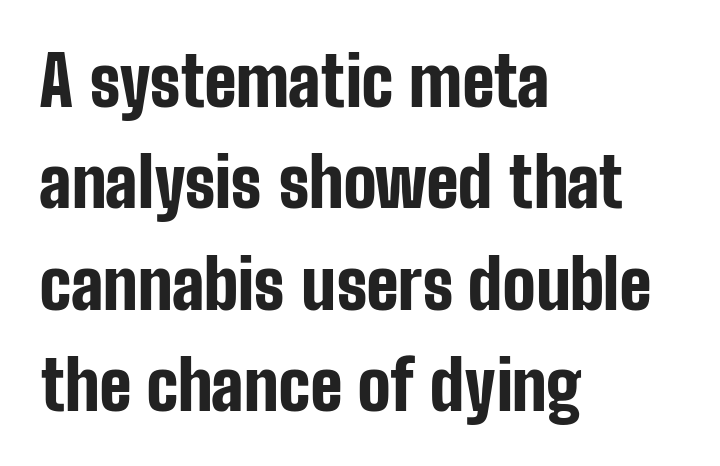
{"serif": "no", "italic": "no", "bold": "yes", "weight": "bold", "width": "condensed", "stroke_contrast": "low", "x_height": "medium", "monospaced": "no", "underline": "no", "align": "left", "line_spacing": "normal", "line_spacing_ratio": 1.47, "letter_spacing": "normal", "letter_spacing_em": 0.0, "glyph_px": 69}
